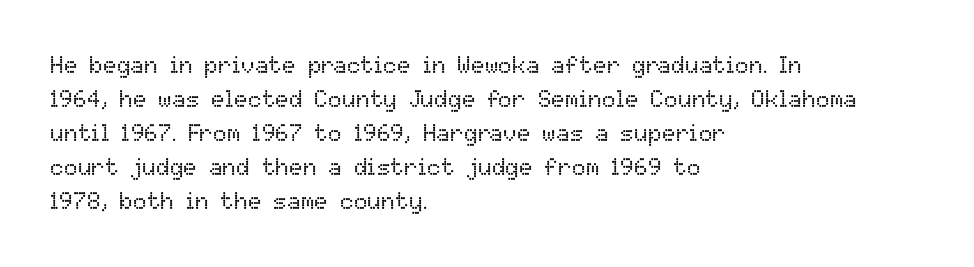
The image shows 23 px text type, upright; set left-aligned, normal line spacing (1.48x), normal letter spacing, not underlined.
